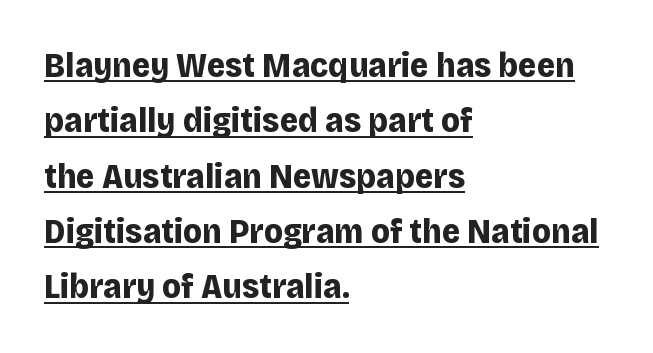
The image shows 35 px bold sans-serif type, upright; set left-aligned, normal line spacing (1.58x), normal letter spacing, underlined; low stroke contrast and a large x-height.
